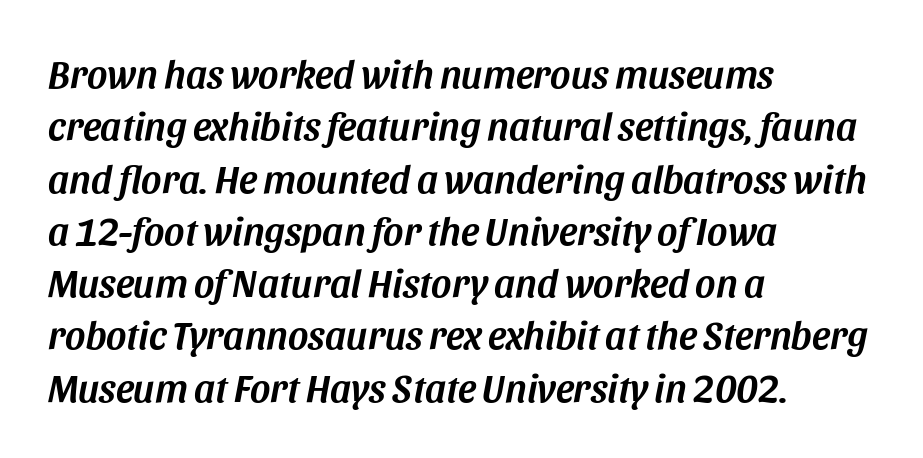
The lettering tilts uniformly, giving the passage an italic look. If you drew a ruler down the left edge, every line would touch it. Just letters on the line, the space beneath them empty. The rendering uses natural spacing where letterforms have individual widths. This block has exactly the height ordinary leading produces.
